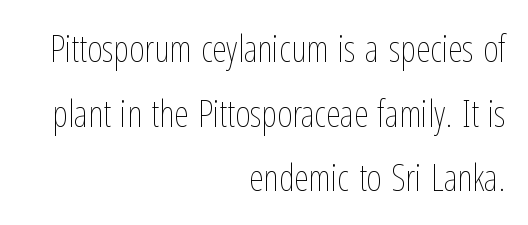
The image shows 37 px thin, condensed type, upright; set right-aligned, line spacing 1.75x, normal letter spacing, not underlined; low stroke contrast and a medium x-height.
